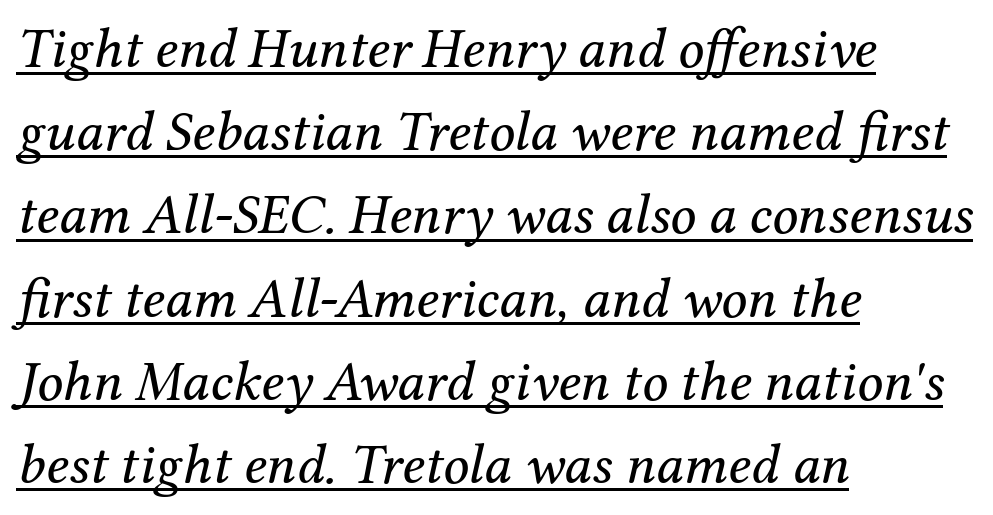
Q: Is the text bold? A: No.
Q: Is the text italic (slanted)? A: Yes, it leans right by about 12 degrees.
Q: Is the typeface a serif or a sans-serif typeface? A: Serif.
Q: Is the text underlined? A: Yes.
Q: How is the paragraph aligned? A: Left-aligned.
Q: Is the spacing between letters normal or unusually wide? A: Normal.
Q: Is the spacing between lines tight, normal or loose? A: Normal.
Q: Width (condensed, normal, or wide)? A: Normal.
Q: Stroke contrast? A: Medium.
Q: x-height? A: Medium.
Q: Monospaced? A: No.
